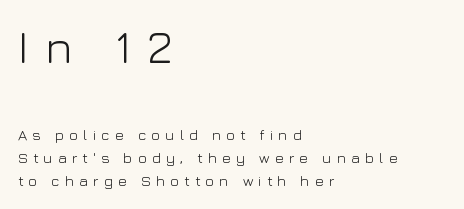
The face used here is a sans, in the tradition of grotesques and geometrics. The gaps between neighbouring characters are conspicuously large. The rendering uses natural spacing where letterforms have individual widths. The rendering uses a moderate line-height, typical for paragraphs. The type sits square on the baseline with zero lean. The strokes carry an ordinary text weight at most.
